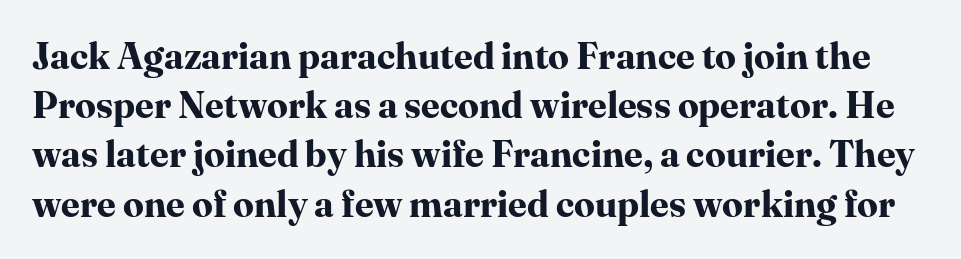
The image shows 37 px bold serif type, upright; set normal line spacing (1.33x), normal letter spacing, not underlined; high stroke contrast and a medium x-height.
